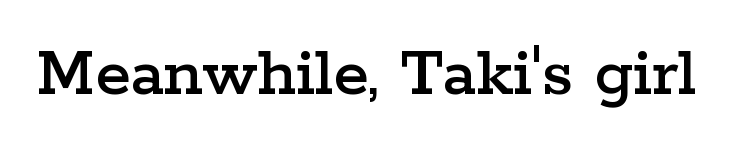
The image shows 72 px wide serif type, upright; set normal letter spacing, not underlined; low stroke contrast and a medium x-height.
